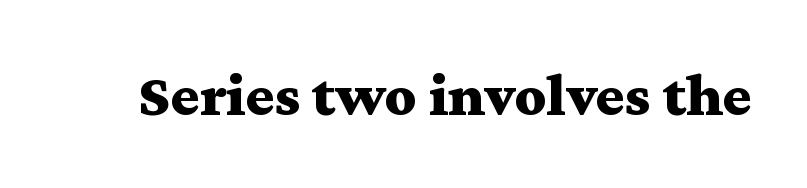
Q: Is the text bold? A: Yes.
Q: Is the text italic (slanted)? A: No, it is upright.
Q: Is the typeface a serif or a sans-serif typeface? A: Serif.
Q: Is the text underlined? A: No.
Q: Is the spacing between letters normal or unusually wide? A: Normal.
Q: Width (condensed, normal, or wide)? A: Wide.
Q: Stroke contrast? A: Medium.
Q: x-height? A: Medium.
Q: Monospaced? A: No.
